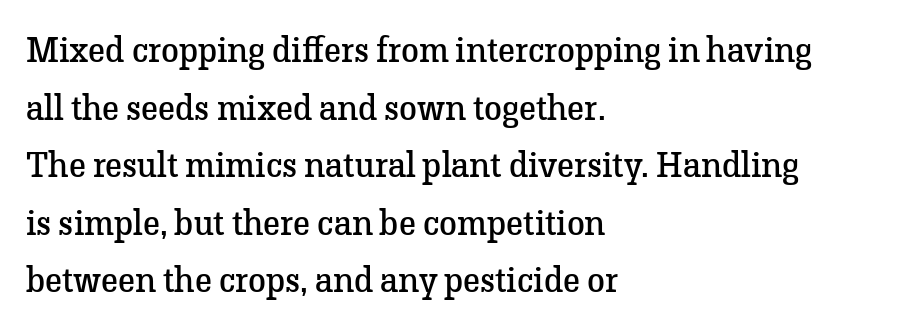
The passage shown has conventional tracking throughout. Is this a fixed-width face? No — the glyphs have proportional, varying widths. This sample uses a serif face. The strokes are not fattened; the text isn't bold.
